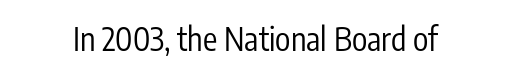
{"serif": "no", "italic": "no", "bold": "no", "weight": "regular", "width": "condensed", "stroke_contrast": "low", "x_height": "medium", "monospaced": "no", "underline": "no", "letter_spacing": "normal", "letter_spacing_em": 0.0, "glyph_px": 32}
